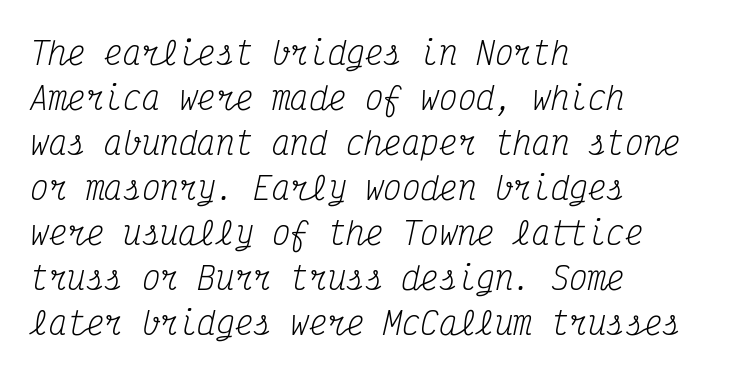
The image shows 31 px regular-weight, condensed serif type, italic (leaning right), monospaced; set left-aligned, normal line spacing (1.45x), normal letter spacing, not underlined; medium stroke contrast and a medium x-height.
